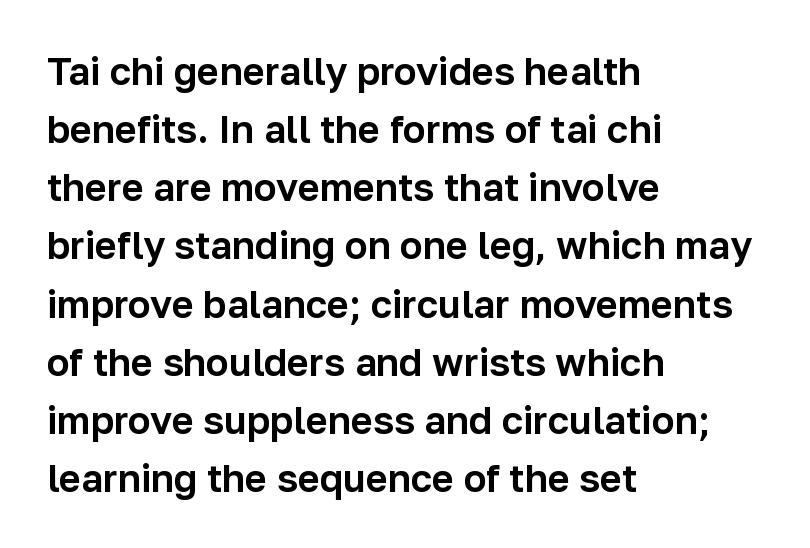
{"serif": "no", "italic": "no", "width": "normal", "stroke_contrast": "low", "x_height": "medium", "monospaced": "no", "underline": "no", "align": "left", "line_spacing": "normal", "line_spacing_ratio": 1.53, "letter_spacing": "normal", "letter_spacing_em": 0.0, "glyph_px": 38}
